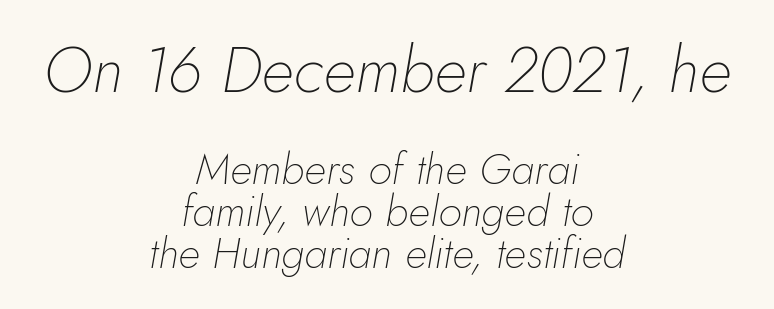
Q: Is the text bold? A: No.
Q: Is the text italic (slanted)? A: Yes, it leans right by about 5 degrees.
Q: Is the text underlined? A: No.
Q: How is the paragraph aligned? A: Centered.
Q: Is the spacing between letters normal or unusually wide? A: Normal.
Q: Is the spacing between lines tight, normal or loose? A: Tight.
Q: Which block of text is set in a larger size, the first (top) or the second (bottom)? A: The first (top) one.
Q: Width (condensed, normal, or wide)? A: Normal.
Q: Stroke contrast? A: Low.
Q: x-height? A: Small.
Q: Monospaced? A: No.
